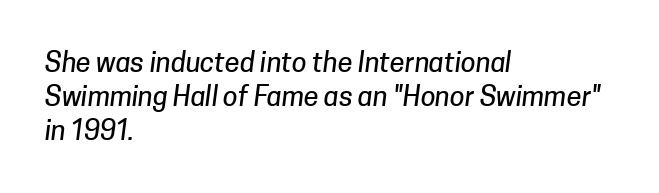
These lines keep a tight, regular rhythm from letter to letter. Notice how descenders clear the ascenders below comfortably — that's standard leading. Clear beneath every line of the passage. Compared with a centered layout, this one pins lines to the left instead.
